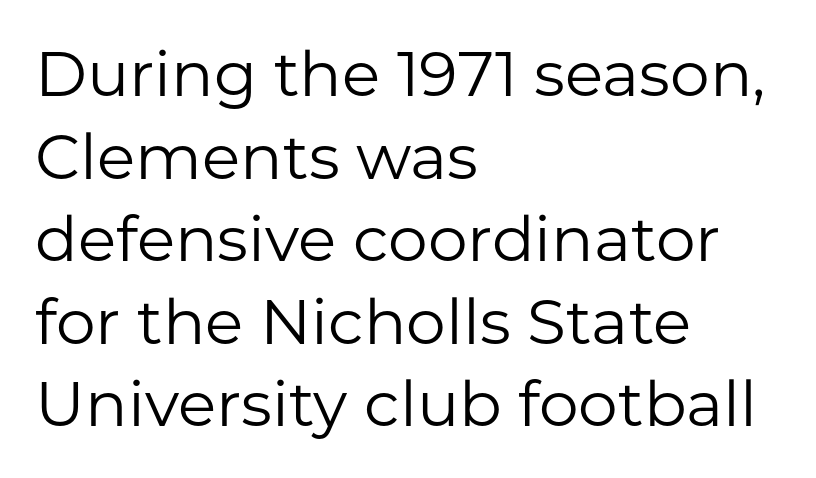
Q: Is the text bold? A: No.
Q: Is the text italic (slanted)? A: No, it is upright.
Q: Is the typeface a serif or a sans-serif typeface? A: Sans-serif.
Q: Is the text underlined? A: No.
Q: How is the paragraph aligned? A: Left-aligned.
Q: Is the spacing between letters normal or unusually wide? A: Normal.
Q: Is the spacing between lines tight, normal or loose? A: Normal.
Q: Width (condensed, normal, or wide)? A: Normal.
Q: Stroke contrast? A: Low.
Q: x-height? A: Medium.
Q: Monospaced? A: No.
